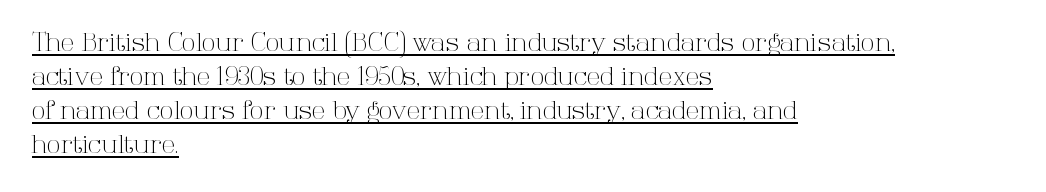
The cut favours lightness, reaching ordinary text weight at its darkest. The passage is arranged the way most books set body copy — flush left. Ordinary non-slanted type is in use. This sample carries an underscore along the baseline area.
